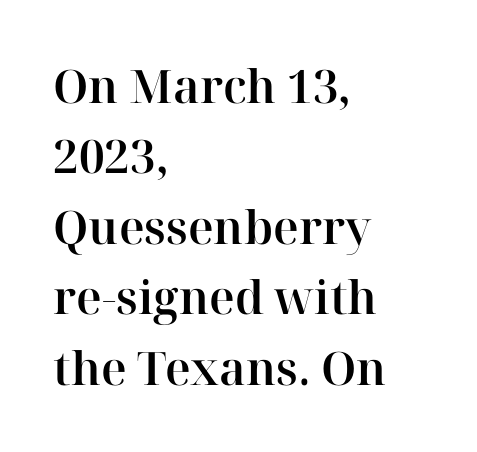
Q: Is the text italic (slanted)? A: No, it is upright.
Q: Is the typeface a serif or a sans-serif typeface? A: Serif.
Q: Is the text underlined? A: No.
Q: How is the paragraph aligned? A: Left-aligned.
Q: Is the spacing between letters normal or unusually wide? A: Normal.
Q: Is the spacing between lines tight, normal or loose? A: Normal.
Q: Width (condensed, normal, or wide)? A: Normal.
Q: Stroke contrast? A: High.
Q: x-height? A: Medium.
Q: Monospaced? A: No.
